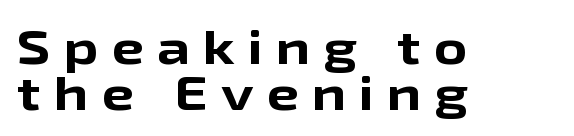
The image shows 46 px bold, wide sans-serif type, upright; set left-aligned, tight line spacing (1.0x), unusually wide letter spacing (+0.29 em), not underlined; low stroke contrast and a medium x-height.
